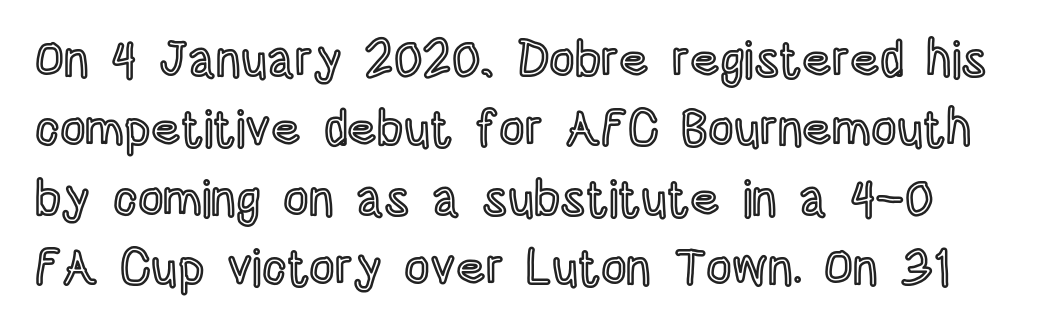
Note the varied advance widths — an 'i' is clearly narrower than an 'm'. Vertical spacing — default. Rendered with straight, roman letterforms. Letters rest on an invisible, unmarked baseline.
